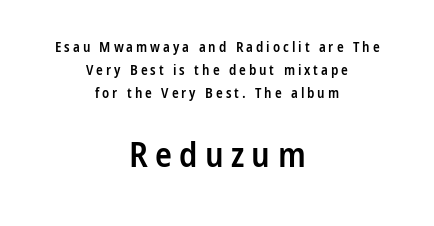
How heavy is the stroke? Medium-heavy — a semibold, shy of bold. The face used here appears at its bigger size in the lower chunk. Reading down the block, each line starts at a different indent, mirrored at its end. The letters stand upright; this is a roman face. These lines have a slow, spaced-out rhythm from letter to letter. The letters advance in unequal steps, a hallmark of proportional type.
